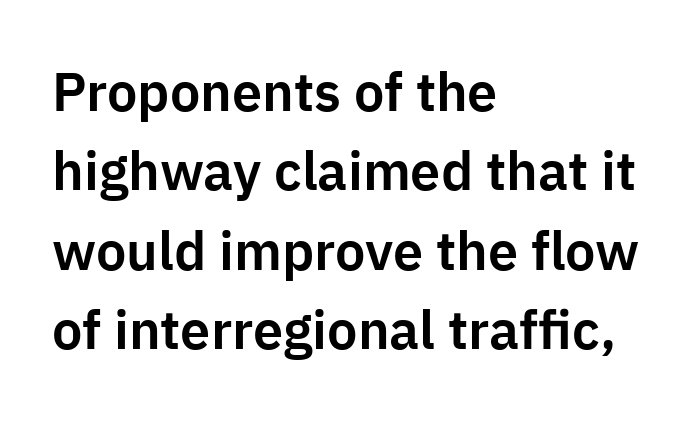
The image shows 54 px sans-serif type, upright; set left-aligned, normal line spacing (1.47x), normal letter spacing, not underlined; low stroke contrast and a medium x-height.
